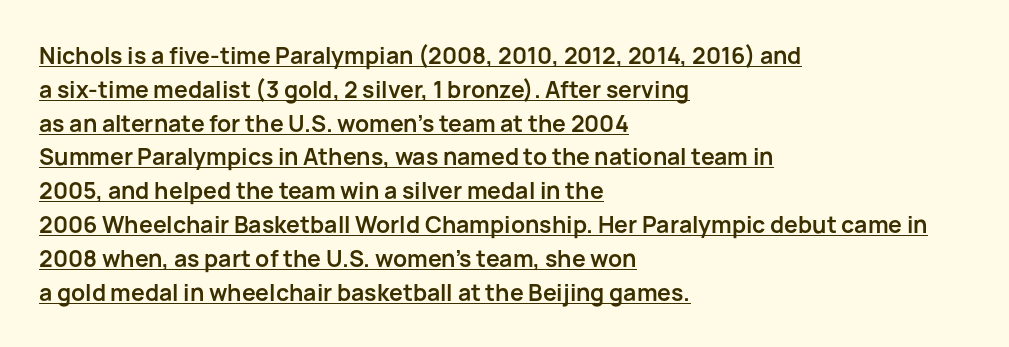
The image shows 23 px bold type, upright; set left-aligned, normal line spacing (1.47x), normal letter spacing, underlined.
